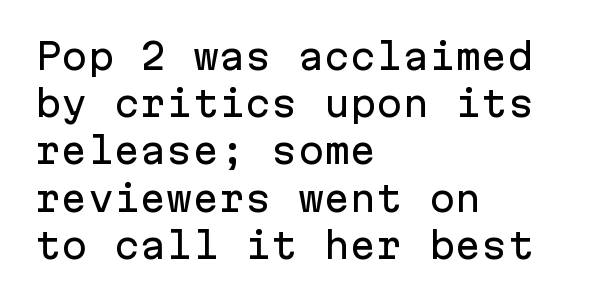
The image shows 35 px sans-serif type, upright, monospaced; set left-aligned, normal line spacing (1.35x), normal letter spacing, not underlined; low stroke contrast and a medium x-height.
